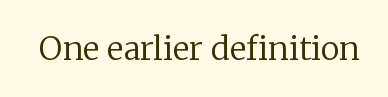
Upright lettering throughout. Nothing heavy about these letters — not bold at all. The letters carry serifs — small finishing strokes at the ends of their stems. The face used here is rendered with its standard letterfit. Proportional: the letters do not fall into vertical columns.
